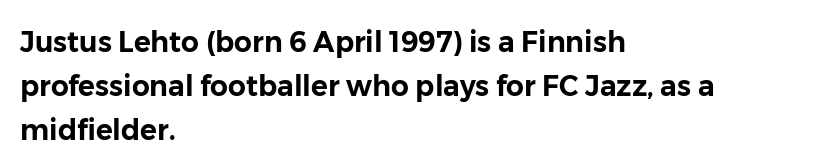
The image shows 28 px sans-serif type, upright; set left-aligned, normal line spacing (1.57x), normal letter spacing, not underlined; low stroke contrast and a medium x-height.
